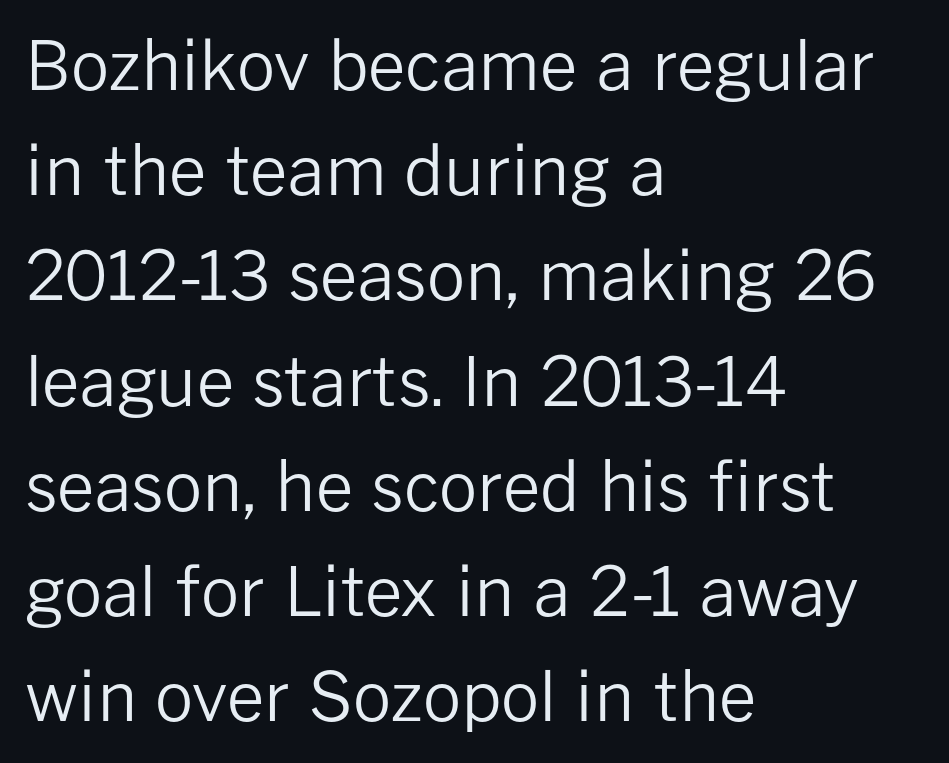
The image shows 67 px regular-weight sans-serif type, upright; set left-aligned, normal line spacing (1.57x), normal letter spacing, not underlined; low stroke contrast and a medium x-height.
